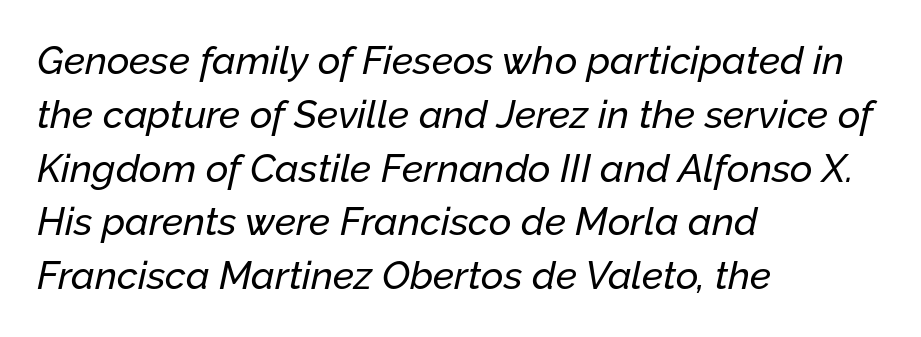
The image shows 39 px text type, italic (leaning right); set left-aligned, normal line spacing (1.38x), normal letter spacing, not underlined; low stroke contrast and a medium x-height.
